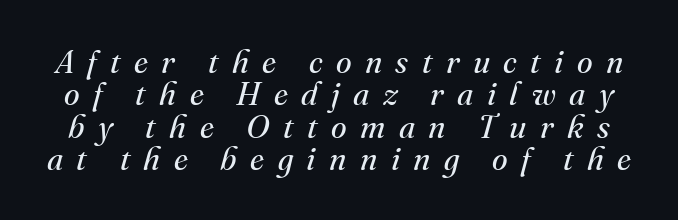
Vertical stems look standard width or narrower in stroke. Anything drawn beneath the words? Only blank space. This rendering employs a face with finishing strokes, i.e., a serif. Proportional: the letters do not fall into vertical columns. Inter-character spacing is expanded well beyond the font's built-in metrics. A typesetter would call this leading minimal, almost set solid.
